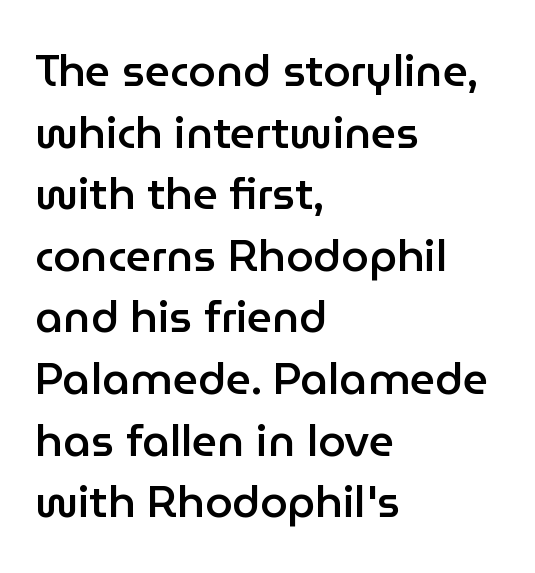
This rendering leaves character spacing at its baseline value. Look at the bottom of the vertical strokes: they stop flat, with no serifs. Baseline-to-baseline distance is the conventional proportion of letter height. Descender tails drop into unmarked territory. The sample has been set in demibold, a notch under bold. Character widths vary here, with narrow letters taking less room than wide ones.
